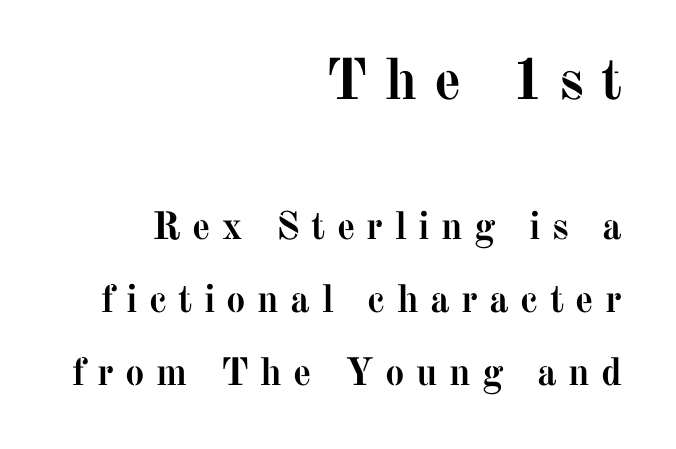
How are the letters spaced? Widely, with obvious added tracking. Is this a fixed-width face? No — the glyphs have proportional, varying widths. Large over small — that's the arrangement of the two blocks here. Look at the stroke-to-counter ratio: heavy, a bold.
